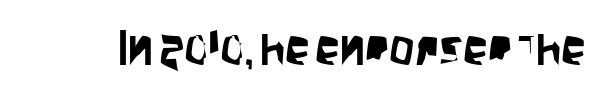
Q: Is the text italic (slanted)? A: No, it is upright.
Q: Is the typeface a serif or a sans-serif typeface? A: Sans-serif.
Q: Is the text underlined? A: No.
Q: Is the spacing between letters normal or unusually wide? A: Normal.
Q: Width (condensed, normal, or wide)? A: Condensed.
Q: Stroke contrast? A: Low.
Q: x-height? A: Large.
Q: Monospaced? A: No.
